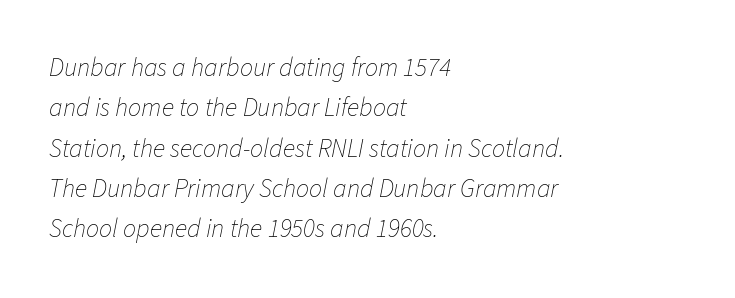
The image shows 26 px text type, italic (leaning right); set left-aligned, normal line spacing (1.55x), normal letter spacing, not underlined.
